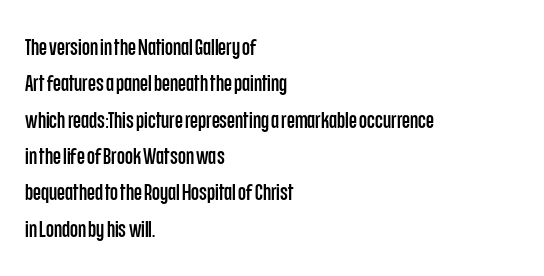
Style check: upright. Honestly, the letter spacing is just normal — you wouldn't notice it. Short and long lines alike share a common starting point at left. Any mark beneath the type? The region is blank. Interline gaps are of average width in this sample.
